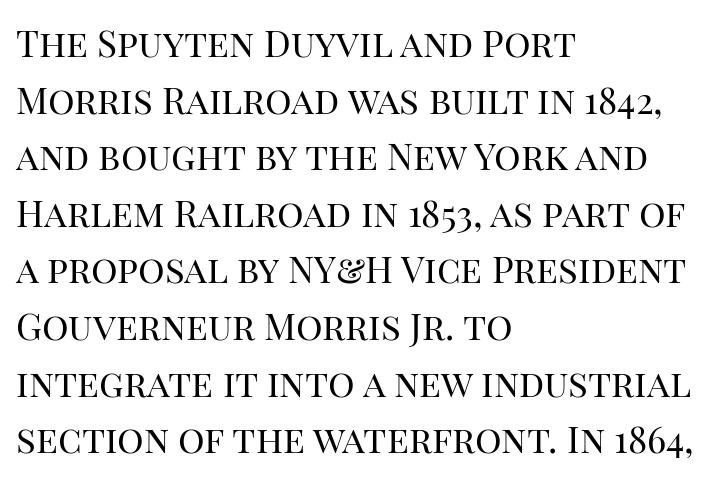
The image shows 37 px regular-weight serif type, upright; set left-aligned, normal line spacing (1.53x), normal letter spacing, not underlined; high stroke contrast and a large x-height.
